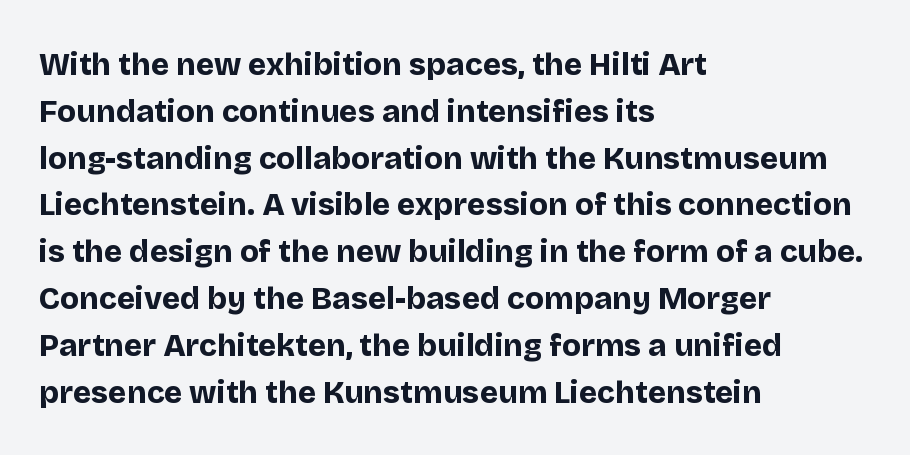
Q: Is the text bold? A: Yes.
Q: Is the text italic (slanted)? A: No, it is upright.
Q: Is the typeface a serif or a sans-serif typeface? A: Sans-serif.
Q: Is the text underlined? A: No.
Q: How is the paragraph aligned? A: Left-aligned.
Q: Is the spacing between letters normal or unusually wide? A: Normal.
Q: Is the spacing between lines tight, normal or loose? A: Normal.
Q: Width (condensed, normal, or wide)? A: Normal.
Q: Stroke contrast? A: Low.
Q: x-height? A: Large.
Q: Monospaced? A: No.
